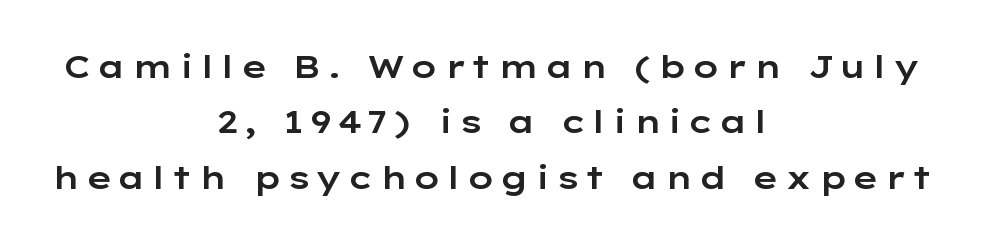
The image shows 32 px wide sans-serif type, upright; set centered, line spacing 1.73x, not underlined; low stroke contrast and a medium x-height.
